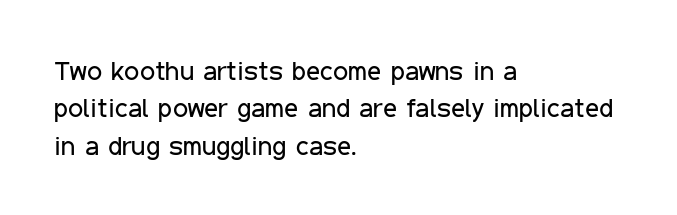
Q: Is the text bold? A: No.
Q: Is the text italic (slanted)? A: No, it is upright.
Q: Is the text underlined? A: No.
Q: How is the paragraph aligned? A: Left-aligned.
Q: Is the spacing between letters normal or unusually wide? A: Normal.
Q: Is the spacing between lines tight, normal or loose? A: Normal.
